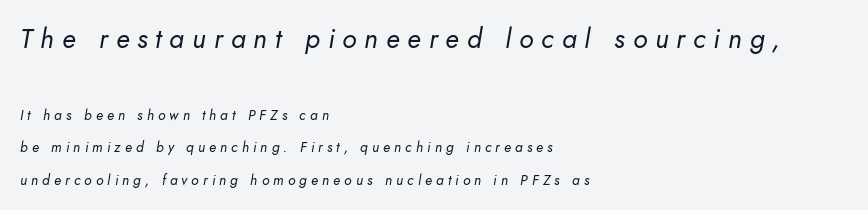
Q: Is the text bold? A: No.
Q: Is the text italic (slanted)? A: Yes, it leans right by about 10 degrees.
Q: Is the text underlined? A: No.
Q: How is the paragraph aligned? A: Left-aligned.
Q: Is the spacing between letters normal or unusually wide? A: Unusually wide.
Q: Is the spacing between lines tight, normal or loose? A: Loose.
Q: Which block of text is set in a larger size, the first (top) or the second (bottom)? A: The first (top) one.
